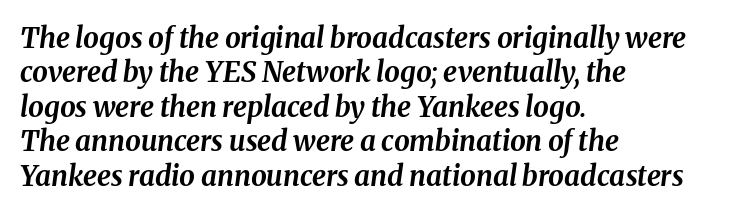
{"italic": "yes", "lean": "right", "slant_degrees": 8, "bold": "yes", "weight": "bold", "width": "normal", "stroke_contrast": "medium", "x_height": "medium", "monospaced": "no", "underline": "no", "align": "left", "line_spacing_ratio": 1.23, "letter_spacing": "normal", "letter_spacing_em": 0.0, "glyph_px": 28}
